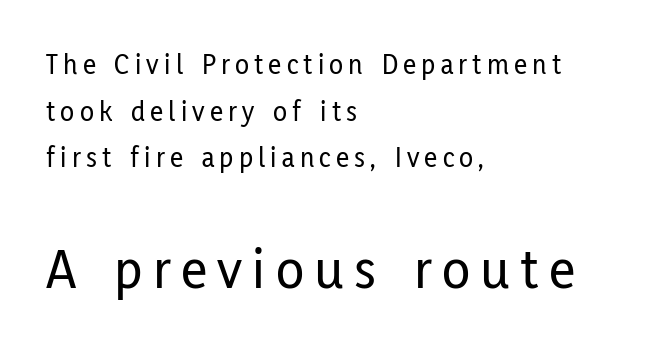
Whoever set this made the second block the dominant, larger element. Upright lettering throughout. Successive baselines arrive at the customary interval. Layout note: lines flush left. Think of a printed novel: that variable character pitch is what you see here.
